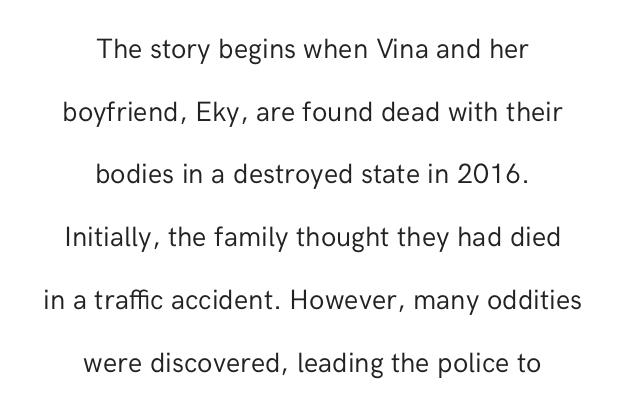
Q: Is the text bold? A: No.
Q: Is the text italic (slanted)? A: No, it is upright.
Q: Is the typeface a serif or a sans-serif typeface? A: Sans-serif.
Q: Is the text underlined? A: No.
Q: How is the paragraph aligned? A: Centered.
Q: Is the spacing between letters normal or unusually wide? A: Normal.
Q: Is the spacing between lines tight, normal or loose? A: Loose.
Q: Width (condensed, normal, or wide)? A: Normal.
Q: Stroke contrast? A: Low.
Q: x-height? A: Medium.
Q: Monospaced? A: No.
